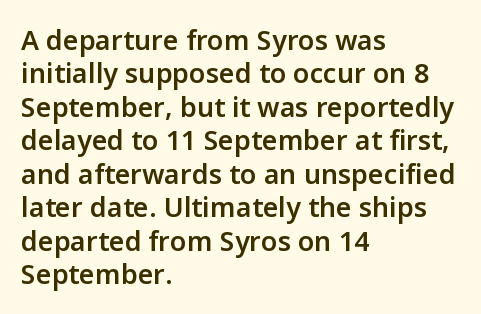
{"italic": "no", "bold": "semi", "underline": "no", "align": "left", "line_spacing_ratio": 1.24, "letter_spacing": "normal", "letter_spacing_em": 0.0, "glyph_px": 27}
